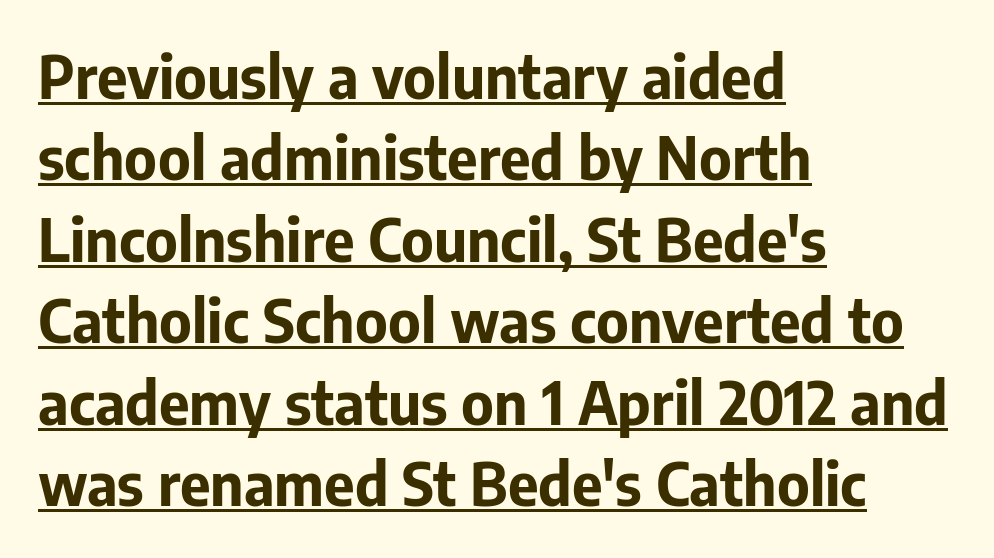
You can tell it's not italic because the verticals are truly vertical. The rendering uses natural spacing where letterforms have individual widths. Strong, thick strokes mark this as bold type. Each new line begins a customary step beneath the previous one.
